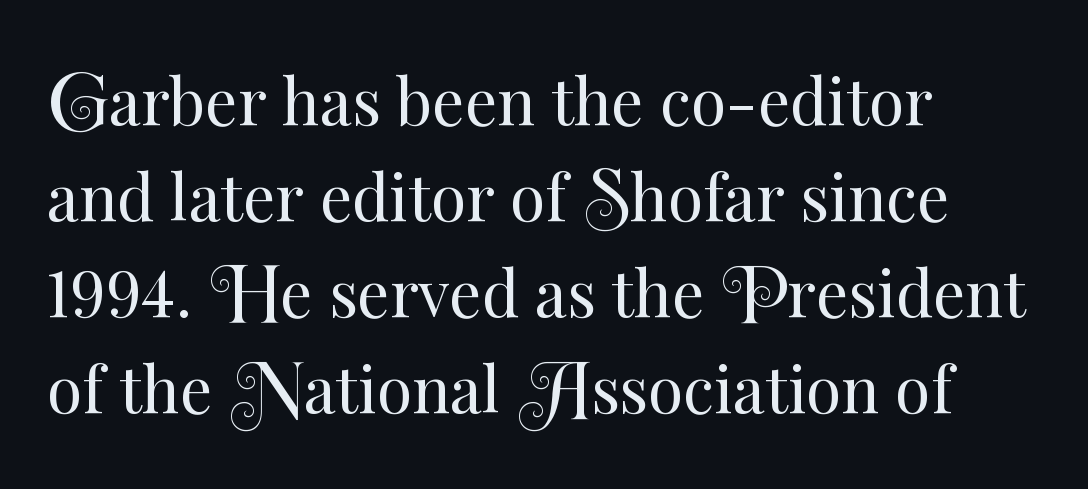
The image shows 64 px regular-weight type, upright; set left-aligned, normal line spacing (1.5x), normal letter spacing, not underlined; medium stroke contrast and a small x-height.
